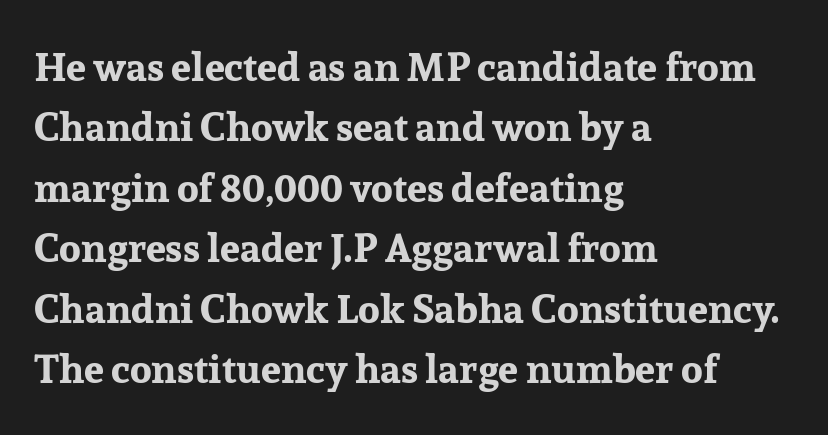
Q: Is the text bold? A: Yes.
Q: Is the text italic (slanted)? A: No, it is upright.
Q: Is the typeface a serif or a sans-serif typeface? A: Serif.
Q: Is the text underlined? A: No.
Q: How is the paragraph aligned? A: Left-aligned.
Q: Is the spacing between letters normal or unusually wide? A: Normal.
Q: Is the spacing between lines tight, normal or loose? A: Normal.
Q: Width (condensed, normal, or wide)? A: Normal.
Q: Stroke contrast? A: Low.
Q: x-height? A: Medium.
Q: Monospaced? A: No.
